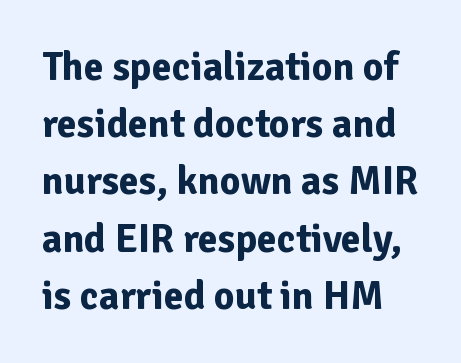
{"serif": "no", "italic": "no", "bold": "yes", "weight": "bold", "width": "normal", "stroke_contrast": "low", "x_height": "medium", "monospaced": "no", "underline": "no", "line_spacing": "normal", "line_spacing_ratio": 1.43, "letter_spacing": "normal", "letter_spacing_em": 0.0, "glyph_px": 40}
